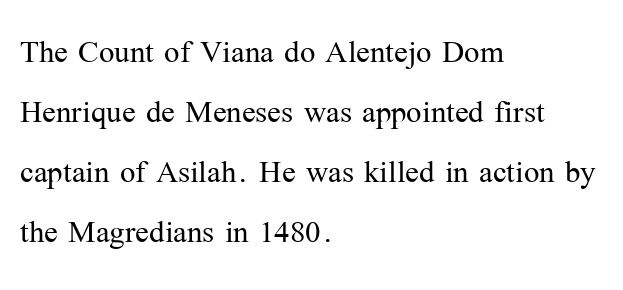
The image shows 41 px light serif type, upright; set left-aligned, normal line spacing (1.46x), normal letter spacing, not underlined; medium stroke contrast and a medium x-height.
